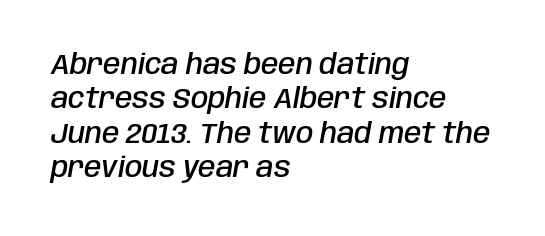
{"italic": "yes", "lean": "right", "slant_degrees": 10, "bold": "semi", "weight": "semibold", "width": "condensed", "stroke_contrast": "low", "x_height": "large", "monospaced": "no", "underline": "no", "align": "left", "line_spacing_ratio": 1.23, "letter_spacing": "normal", "letter_spacing_em": 0.0, "glyph_px": 28}
